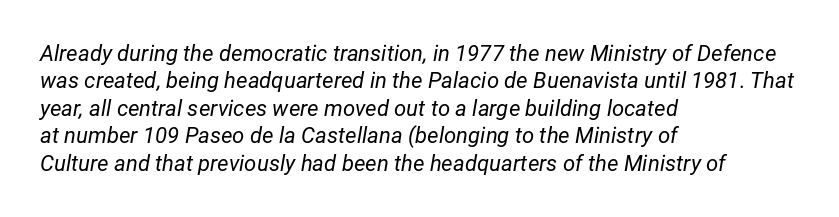
Q: Is the text bold? A: No.
Q: Is the text italic (slanted)? A: Yes, it leans right by about 12 degrees.
Q: Is the text underlined? A: No.
Q: How is the paragraph aligned? A: Left-aligned.
Q: Is the spacing between letters normal or unusually wide? A: Normal.
Q: Is the spacing between lines tight, normal or loose? A: Normal.
